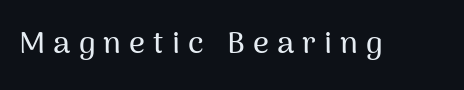
In terms of letterform style, serifs are entirely absent. Character widths vary here, with narrow letters taking less room than wide ones. Anything drawn beneath the words? Only blank space. Ordinary non-slanted type is in use. The face used here is rendered with a markedly widened letterfit.
